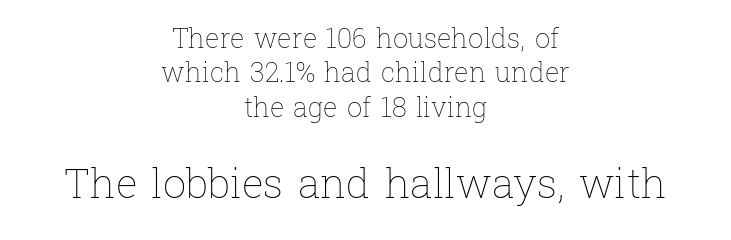
Note the varied advance widths — an 'i' is clearly narrower than an 'm'. This is roman type, the default non-slanted kind. Whoever set this made the second block the dominant, larger element. Check under the words: just untouched page. Regarding leading, the lines here are spaced in the standard way. The font is comparable to plain body text, perhaps lighter.
